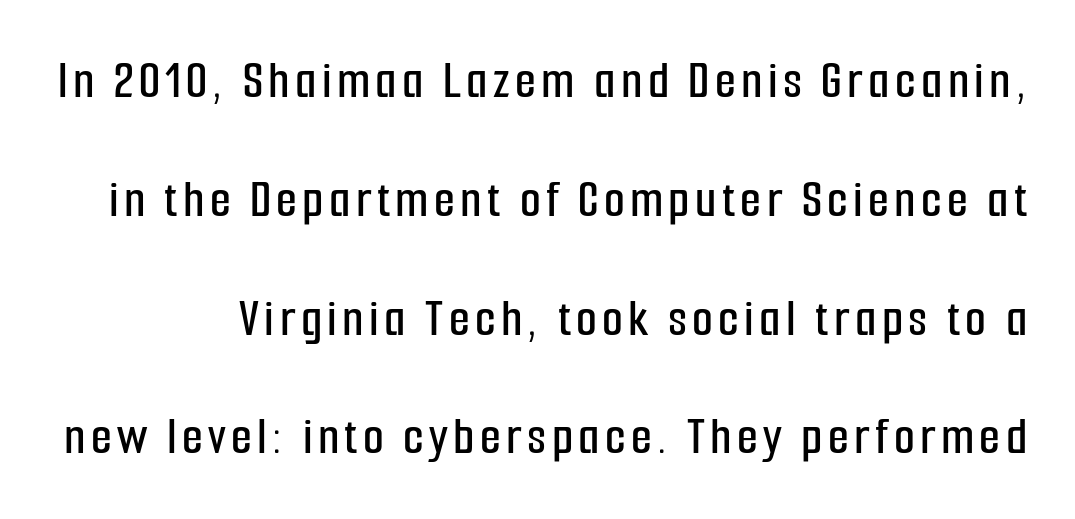
{"serif": "no", "italic": "no", "width": "condensed", "stroke_contrast": "low", "x_height": "medium", "monospaced": "no", "underline": "no", "line_spacing": "loose", "line_spacing_ratio": 2.2, "glyph_px": 54}
